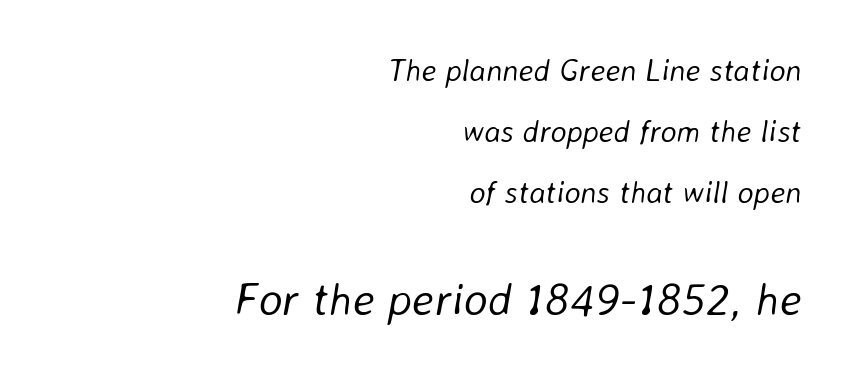
The image shows 46 px light type, italic (leaning right); set right-aligned, loose line spacing (1.96x), normal letter spacing, not underlined; the second (bottom) block is 1.48x larger; low stroke contrast and a medium x-height.
